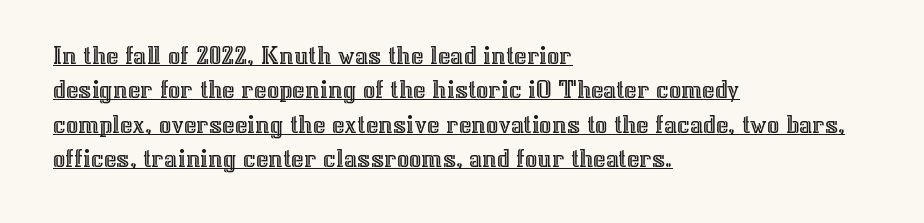
{"italic": "no", "underline": "yes", "align": "left", "line_spacing": "normal", "line_spacing_ratio": 1.27, "letter_spacing": "normal", "letter_spacing_em": 0.0, "glyph_px": 27}
